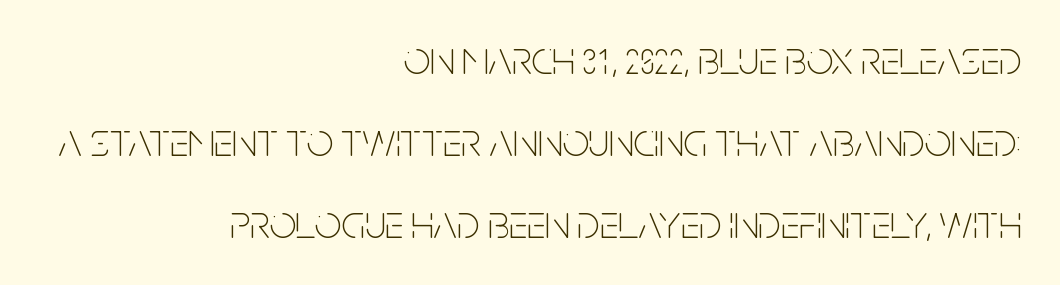
The paragraph shown leans on its right margin. The letters sit at their default tracking, neither squeezed nor spread. This sample has the flowing, uneven cadence of proportional lettering. The font family rendered here belongs to the sans-serif group. Is the stroke heavy? The answer is a plain regular-or-lighter. This is the regular roman posture of the typeface.
